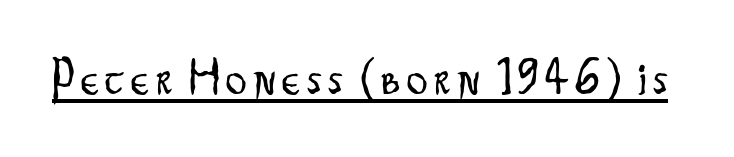
Q: Is the text bold? A: No.
Q: Is the text italic (slanted)? A: No, it is upright.
Q: Is the typeface a serif or a sans-serif typeface? A: Sans-serif.
Q: Is the text underlined? A: Yes.
Q: Width (condensed, normal, or wide)? A: Condensed.
Q: Stroke contrast? A: Low.
Q: x-height? A: Small.
Q: Monospaced? A: No.
